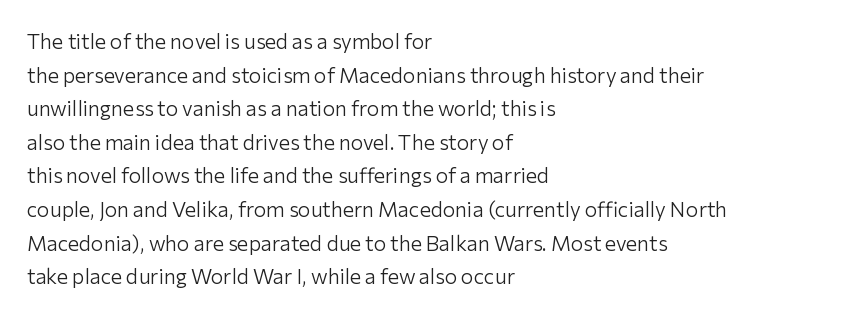
{"italic": "no", "bold": "no", "underline": "no", "align": "left", "line_spacing": "normal", "line_spacing_ratio": 1.6, "letter_spacing": "normal", "letter_spacing_em": 0.0, "glyph_px": 21}
